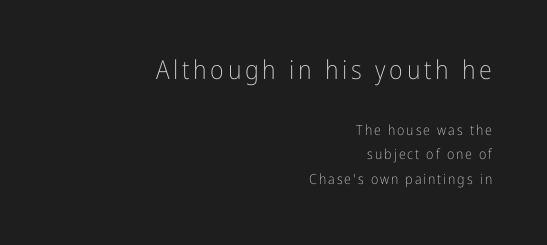
The image shows 26 px text type, upright; set right-aligned, line spacing 1.76x, not underlined; the first (top) block is 1.86x larger.
